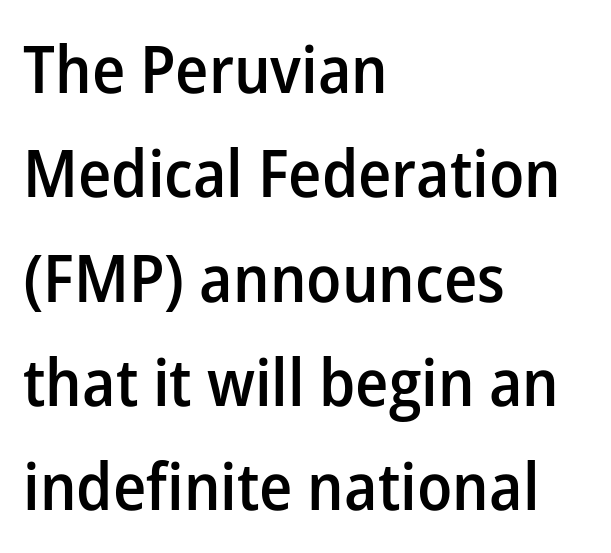
The image shows 66 px semibold sans-serif type, upright; set left-aligned, normal line spacing (1.58x), normal letter spacing, not underlined; low stroke contrast and a medium x-height.
